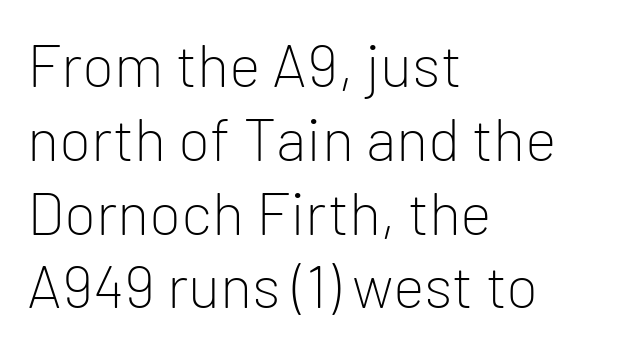
A typesetter would call this proportional, since set widths differ per character. Descenders hang freely into open space. Glyph-to-glyph distance matches everyday printed text. To sum up the face: it is a sans, with no serifs. Ascenders rise straight up at ninety degrees. Alignment: flush left.
